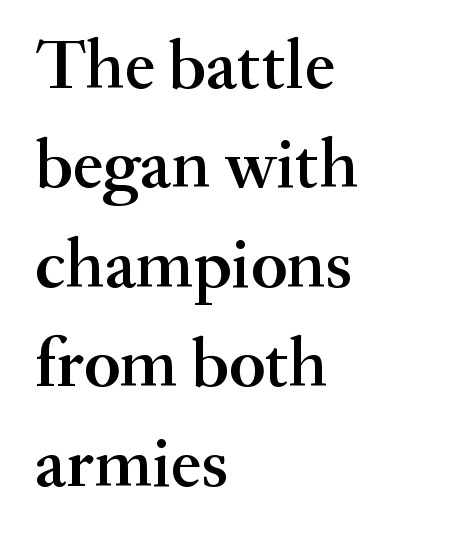
Q: Is the text bold? A: Semi-bold.
Q: Is the text italic (slanted)? A: No, it is upright.
Q: Is the typeface a serif or a sans-serif typeface? A: Serif.
Q: Is the text underlined? A: No.
Q: How is the paragraph aligned? A: Left-aligned.
Q: Is the spacing between letters normal or unusually wide? A: Normal.
Q: Is the spacing between lines tight, normal or loose? A: Normal.
Q: Width (condensed, normal, or wide)? A: Normal.
Q: Stroke contrast? A: Medium.
Q: x-height? A: Small.
Q: Monospaced? A: No.
